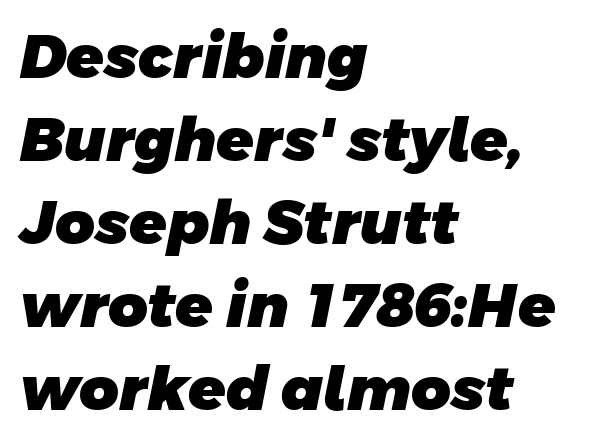
Q: Is the text bold? A: Yes.
Q: Is the typeface a serif or a sans-serif typeface? A: Sans-serif.
Q: Is the text underlined? A: No.
Q: How is the paragraph aligned? A: Left-aligned.
Q: Is the spacing between letters normal or unusually wide? A: Normal.
Q: Is the spacing between lines tight, normal or loose? A: Normal.
Q: Width (condensed, normal, or wide)? A: Normal.
Q: Stroke contrast? A: Low.
Q: x-height? A: Large.
Q: Monospaced? A: No.
